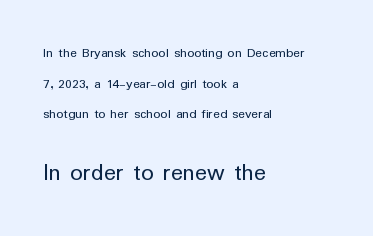
Unlike italic type, these characters show no tilt at all. The letterforms sit at book weight or below. All the whitespace from short lines collects on the right. Which chunk is bigger? The second one — the bottom block dwarfs the top. The rendering uses a large line-height, opening up the rows. Glyph-to-glyph distance matches everyday printed text.
